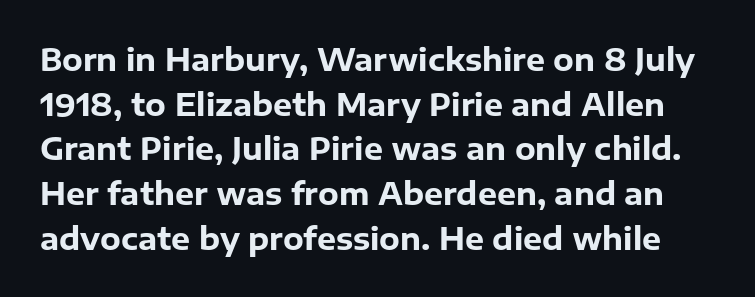
The image shows 30 px heavy sans-serif type, upright; set normal line spacing (1.49x), normal letter spacing, not underlined; low stroke contrast and a medium x-height.
